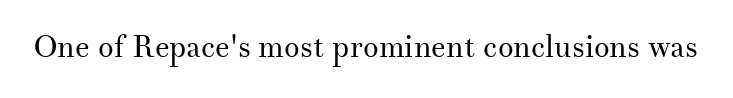
The image shows 31 px regular-weight serif type, upright; set normal letter spacing, not underlined; medium stroke contrast and a small x-height.
